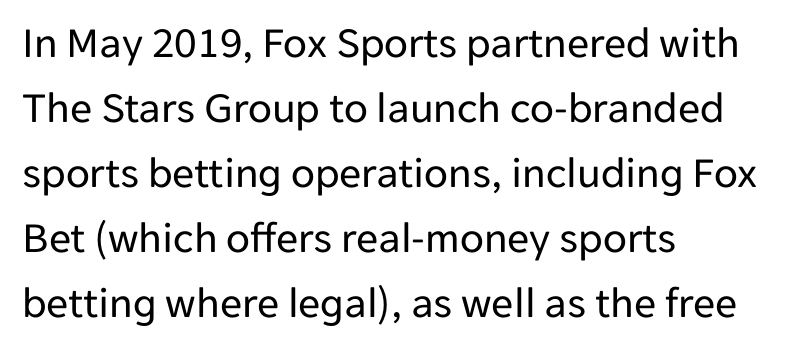
In terms of letterspacing, this is plain default setting. A typesetter would label this face a sans. The space directly below the letters is spotless. Each letter keeps its own natural width here, so spacing adapts to shape. Compared with typical paragraphs, the rows here are spaced about the same.
